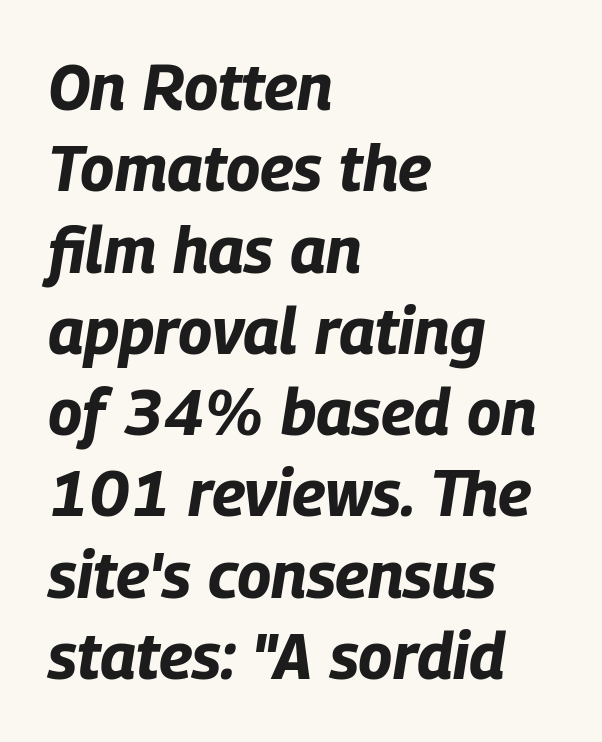
Which margin do the lines hug? The left one — the right edge is uneven. Each new line begins a customary step beneath the previous one. The foot of each line stays bare and open. Proportional: the letters do not fall into vertical columns. The rendering applies a slant to the glyphs.
